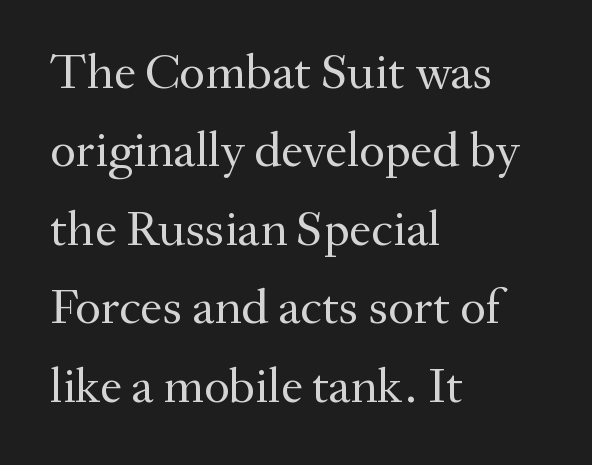
The image shows 50 px regular-weight serif type, upright; set left-aligned, normal line spacing (1.57x), normal letter spacing, not underlined; medium stroke contrast and a small x-height.
